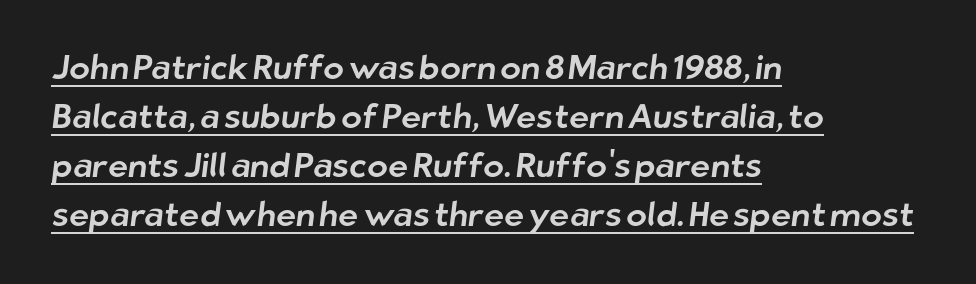
{"serif": "no", "width": "normal", "stroke_contrast": "low", "x_height": "medium", "monospaced": "no", "underline": "yes", "align": "left", "line_spacing": "normal", "line_spacing_ratio": 1.44, "letter_spacing": "normal", "letter_spacing_em": 0.0, "glyph_px": 34}
